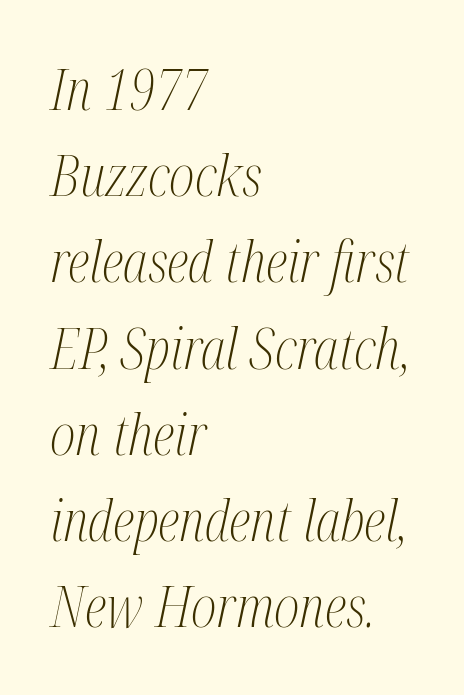
Standard letterfit; no display-style spreading of the glyphs. Letters rest on an invisible, unmarked baseline. The passage shown is typeset with a serif family. Evenly set lines give the paragraph a standard silhouette.
